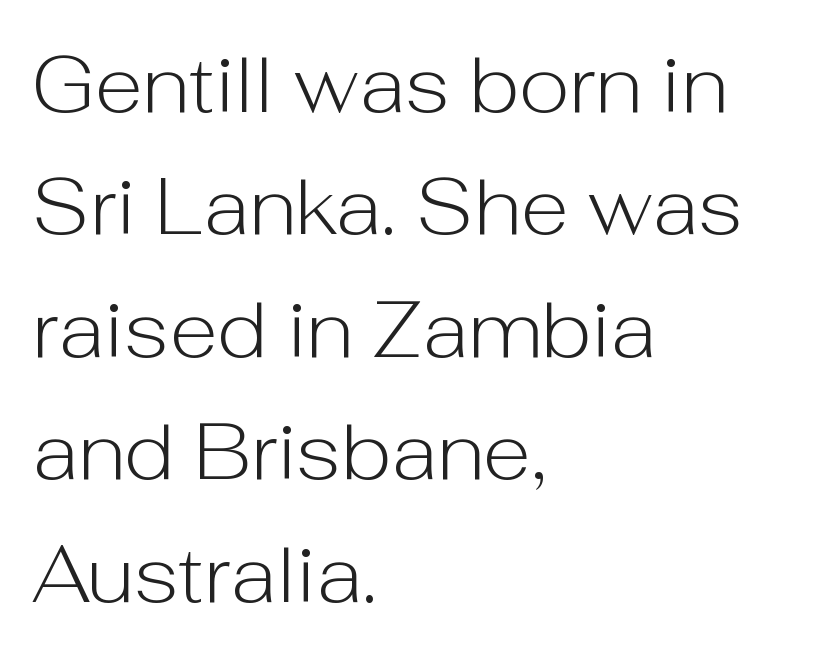
The font sits on the lighter half of the weight spectrum, regular included. The typography opts for an upright posture over an oblique one. All the whitespace from short lines collects on the right. Anything drawn beneath the words? Only blank space.
